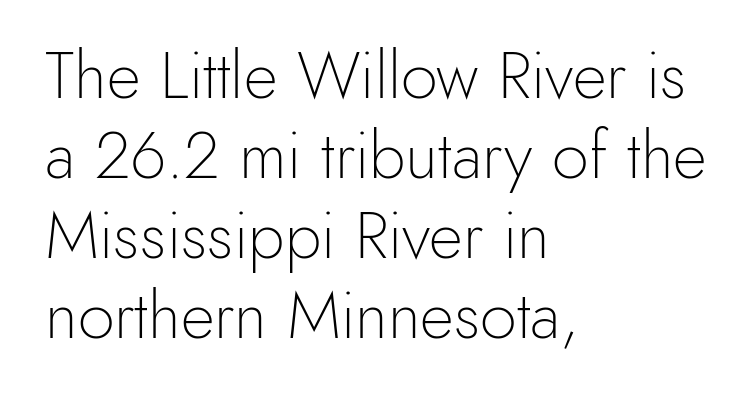
The image shows 66 px light sans-serif type, upright; set left-aligned, line spacing 1.21x, normal letter spacing, not underlined; a small x-height.
